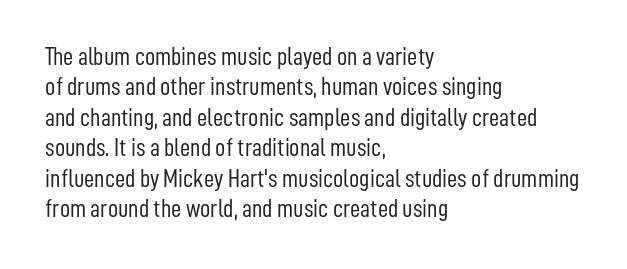
Q: Is the text bold? A: No.
Q: Is the text italic (slanted)? A: No, it is upright.
Q: Is the text underlined? A: No.
Q: How is the paragraph aligned? A: Left-aligned.
Q: Is the spacing between letters normal or unusually wide? A: Normal.
